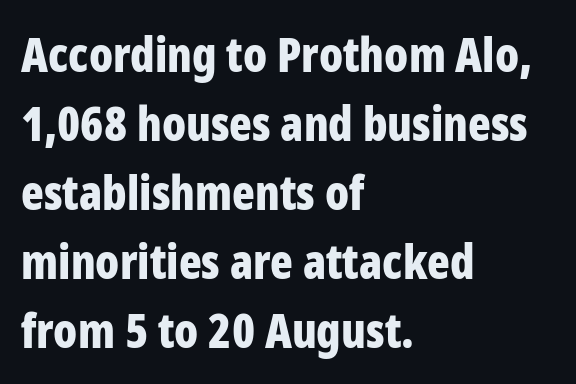
The image shows 47 px bold, condensed sans-serif type, upright; set left-aligned, normal line spacing (1.47x), normal letter spacing, not underlined; low stroke contrast and a medium x-height.
